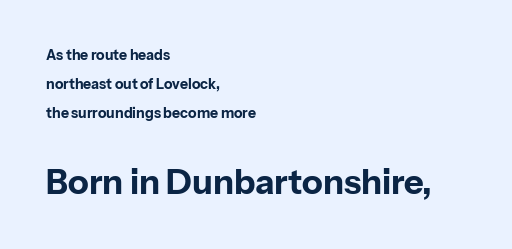
The image shows 34 px bold sans-serif type, upright; set left-aligned, loose line spacing (2.08x), normal letter spacing, not underlined; the second (bottom) block is 2.43x larger; low stroke contrast and a medium x-height.
